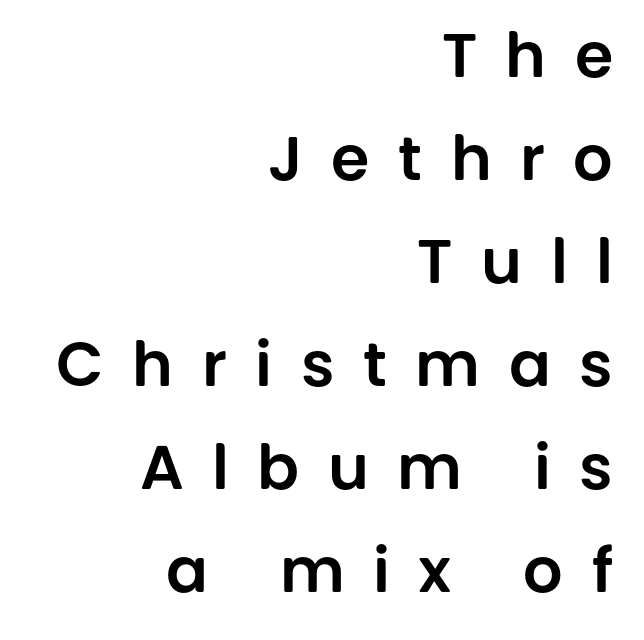
{"serif": "no", "italic": "no", "width": "normal", "stroke_contrast": "low", "x_height": "large", "monospaced": "no", "underline": "no", "align": "right", "line_spacing": "normal", "line_spacing_ratio": 1.66, "letter_spacing": "wide", "letter_spacing_em": 0.46, "glyph_px": 62}
